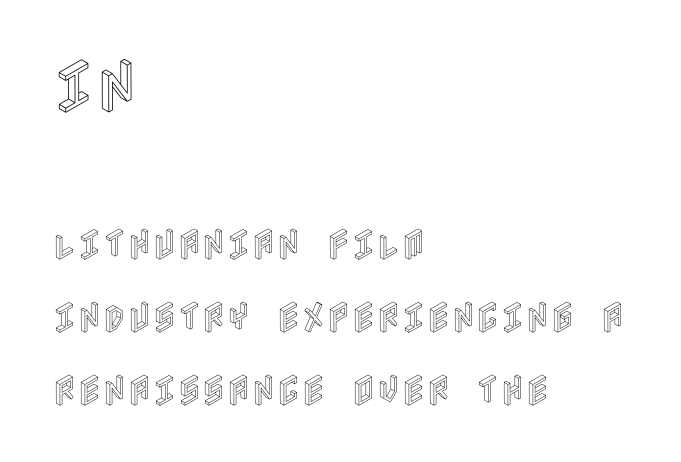
{"italic": "no", "width": "condensed", "x_height": "large", "underline": "no", "align": "left", "line_spacing": "loose", "line_spacing_ratio": 2.14, "letter_spacing": "normal", "letter_spacing_em": 0.0, "larger_block": "first", "size_ratio": 1.74, "glyph_px": 59}
